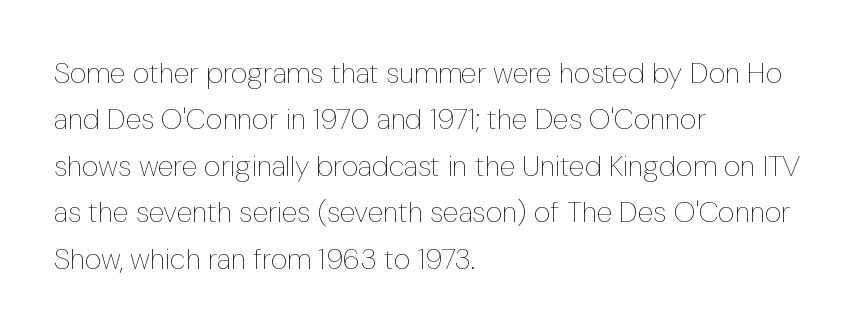
{"italic": "no", "bold": "no", "weight": "thin", "width": "condensed", "stroke_contrast": "low", "x_height": "medium", "monospaced": "no", "underline": "no", "align": "left", "line_spacing": "normal", "line_spacing_ratio": 1.6, "letter_spacing": "normal", "letter_spacing_em": 0.0, "glyph_px": 29}
